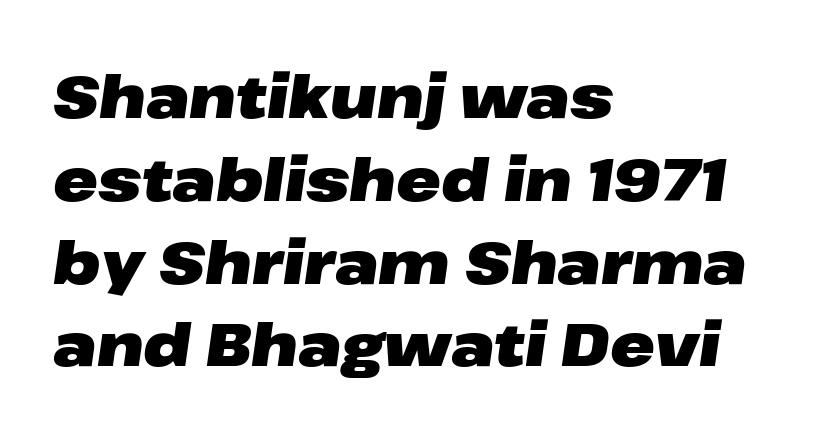
Q: Is the text bold? A: Yes.
Q: Is the text italic (slanted)? A: Yes, it leans right by about 8 degrees.
Q: Is the text underlined? A: No.
Q: How is the paragraph aligned? A: Left-aligned.
Q: Is the spacing between letters normal or unusually wide? A: Normal.
Q: Is the spacing between lines tight, normal or loose? A: Normal.
Q: Width (condensed, normal, or wide)? A: Wide.
Q: Stroke contrast? A: Low.
Q: x-height? A: Medium.
Q: Monospaced? A: No.
